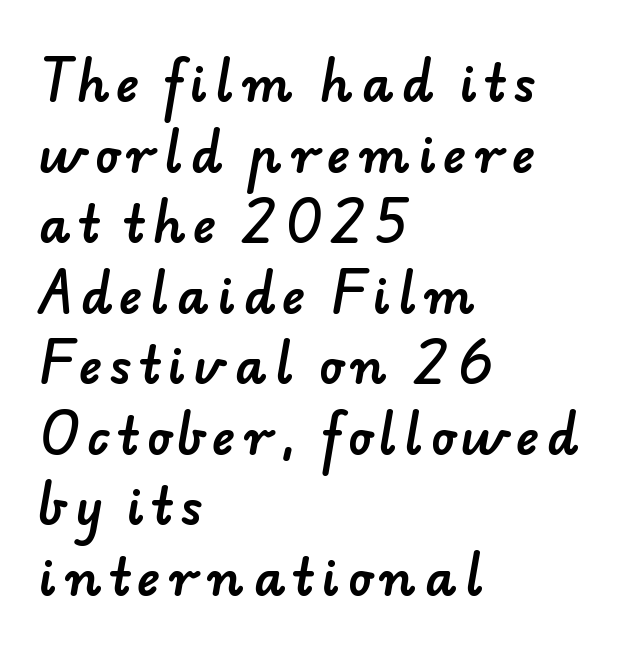
Q: Is the typeface a serif or a sans-serif typeface? A: Sans-serif.
Q: Is the text underlined? A: No.
Q: How is the paragraph aligned? A: Left-aligned.
Q: Is the spacing between lines tight, normal or loose? A: Normal.
Q: Width (condensed, normal, or wide)? A: Normal.
Q: Stroke contrast? A: Low.
Q: x-height? A: Small.
Q: Monospaced? A: No.
